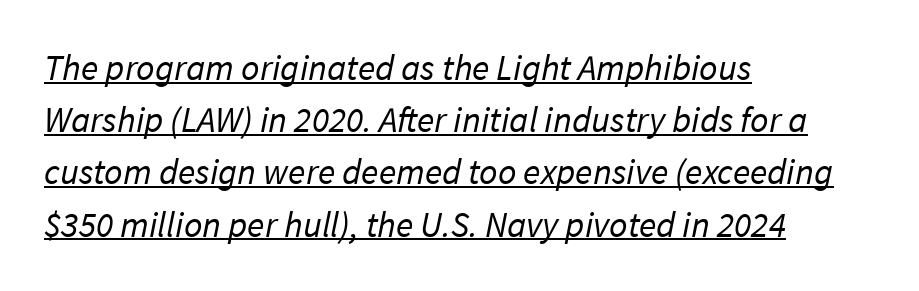
{"serif": "no", "bold": "no", "weight": "regular", "width": "normal", "stroke_contrast": "low", "x_height": "medium", "monospaced": "no", "underline": "yes", "align": "left", "line_spacing": "normal", "line_spacing_ratio": 1.45, "letter_spacing": "normal", "letter_spacing_em": 0.0, "glyph_px": 36}
